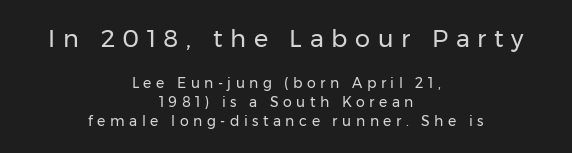
Q: Is the text bold? A: No.
Q: Is the text italic (slanted)? A: No, it is upright.
Q: Is the text underlined? A: No.
Q: How is the paragraph aligned? A: Centered.
Q: Is the spacing between letters normal or unusually wide? A: Unusually wide.
Q: Is the spacing between lines tight, normal or loose? A: Normal.
Q: Which block of text is set in a larger size, the first (top) or the second (bottom)? A: The first (top) one.
